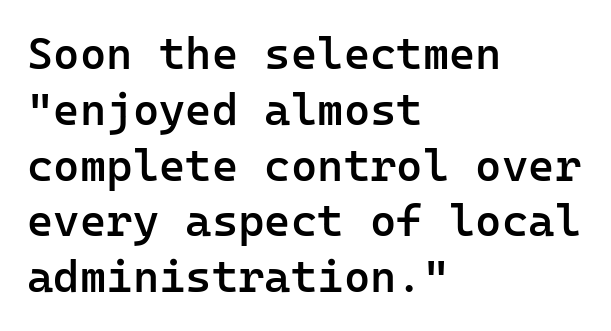
The image shows 45 px semibold sans-serif type, upright, monospaced; set left-aligned, line spacing 1.24x, normal letter spacing, not underlined; low stroke contrast and a medium x-height.
